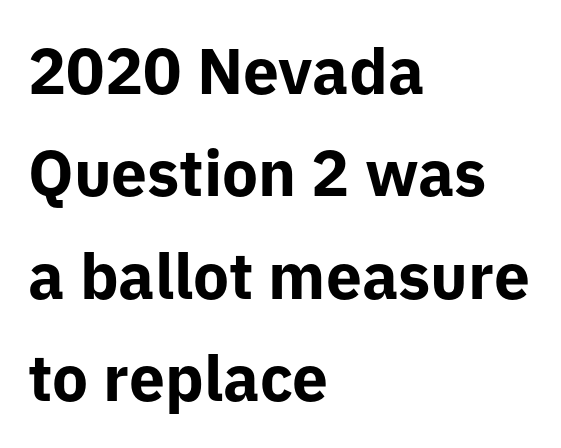
Q: Is the text bold? A: Yes.
Q: Is the text italic (slanted)? A: No, it is upright.
Q: Is the typeface a serif or a sans-serif typeface? A: Sans-serif.
Q: Is the text underlined? A: No.
Q: How is the paragraph aligned? A: Left-aligned.
Q: Is the spacing between letters normal or unusually wide? A: Normal.
Q: Is the spacing between lines tight, normal or loose? A: Normal.
Q: Width (condensed, normal, or wide)? A: Normal.
Q: Stroke contrast? A: Low.
Q: x-height? A: Medium.
Q: Monospaced? A: No.
